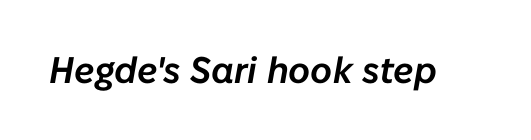
The image shows 37 px text type, italic (leaning right); set normal letter spacing, not underlined; low stroke contrast and a medium x-height.
